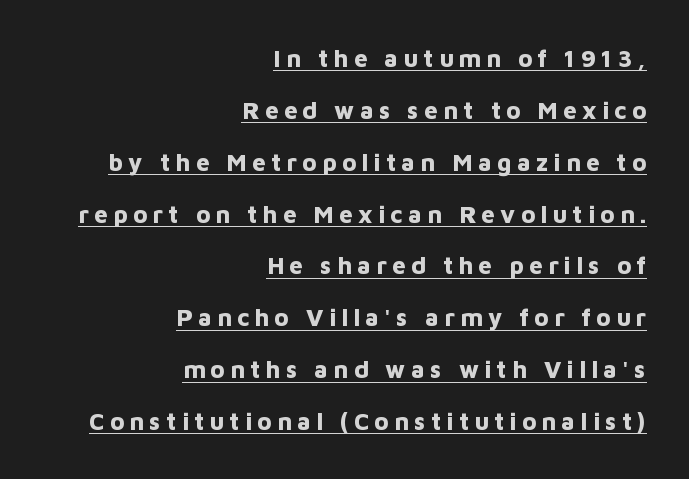
The image shows 24 px bold type, upright; set right-aligned, loose line spacing (2.16x), unusually wide letter spacing (+0.22 em), underlined.
